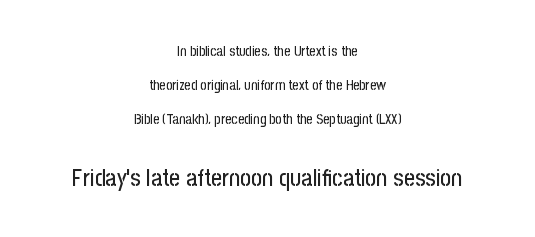
{"italic": "no", "underline": "no", "align": "center", "line_spacing": "loose", "line_spacing_ratio": 2.43, "letter_spacing": "normal", "letter_spacing_em": 0.0, "larger_block": "second", "size_ratio": 1.71, "glyph_px": 24}
